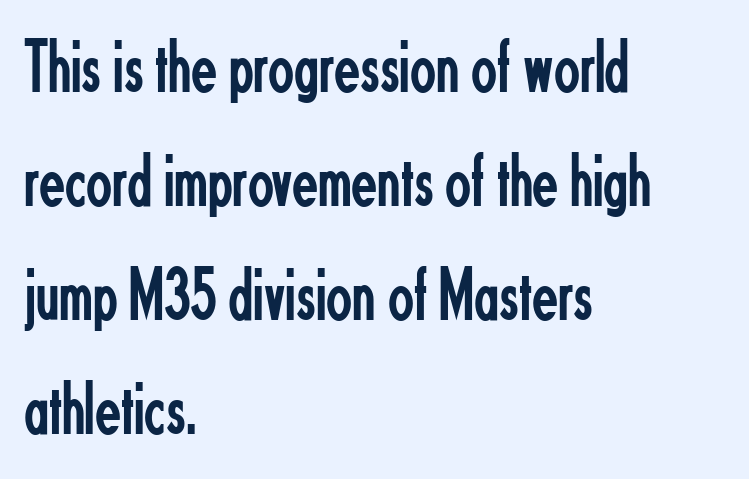
The font's upright variant was chosen for this text. Letterform terminals end flat and unadorned throughout the passage. Notice how descenders clear the ascenders below comfortably — that's standard leading. These lines keep a tight, regular rhythm from letter to letter. Any mark beneath the type? The region is blank.
